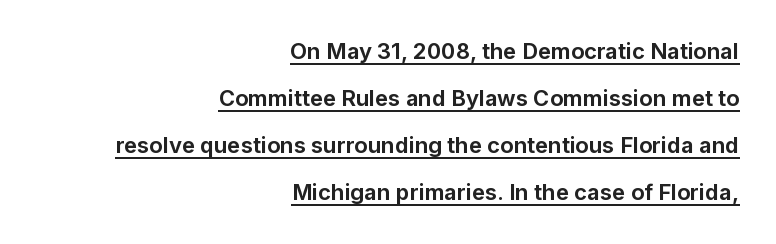
{"italic": "no", "bold": "yes", "underline": "yes", "align": "right", "line_spacing": "loose", "line_spacing_ratio": 2.14, "letter_spacing": "normal", "letter_spacing_em": 0.0, "glyph_px": 22}
